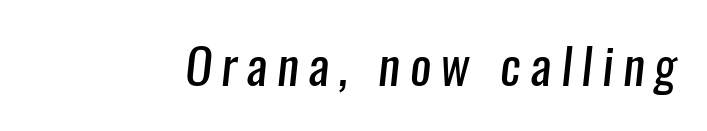
{"serif": "no", "bold": "no", "weight": "regular", "width": "condensed", "stroke_contrast": "low", "x_height": "medium", "monospaced": "no", "underline": "no", "glyph_px": 50}
